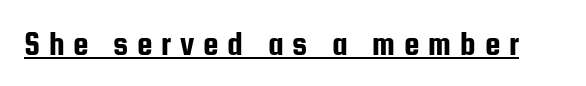
The lettering stays uniformly vertical, giving the passage a roman look. Observe the absence of serifs on each vertical stroke in this sample. This sample has the flowing, uneven cadence of proportional lettering. Emphasis is given by a line drawn under the lettering. Words appear elongated and porous because spacing is wide.
